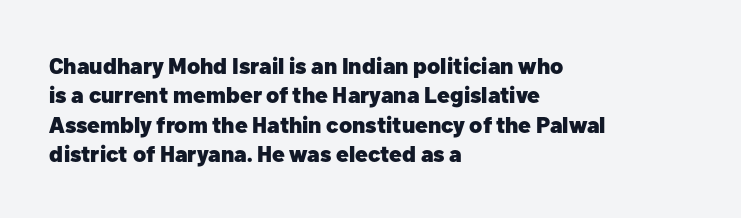
The image shows 23 px bold type, upright; set left-aligned, normal line spacing (1.28x), normal letter spacing, not underlined.
